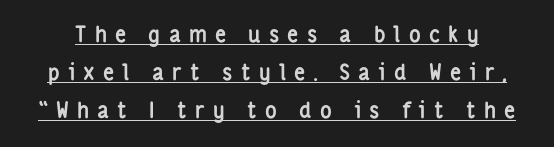
{"italic": "no", "bold": "yes", "underline": "yes", "line_spacing_ratio": 1.72, "letter_spacing": "wide", "letter_spacing_em": 0.37, "glyph_px": 22}
